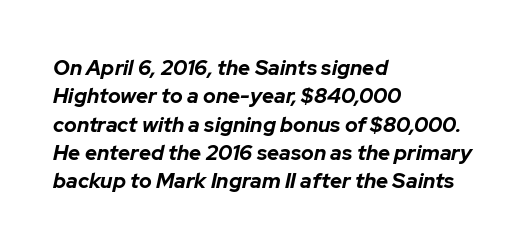
{"italic": "yes", "lean": "right", "slant_degrees": 12, "bold": "yes", "underline": "no", "align": "left", "line_spacing": "normal", "line_spacing_ratio": 1.35, "letter_spacing": "normal", "letter_spacing_em": 0.0, "glyph_px": 21}
